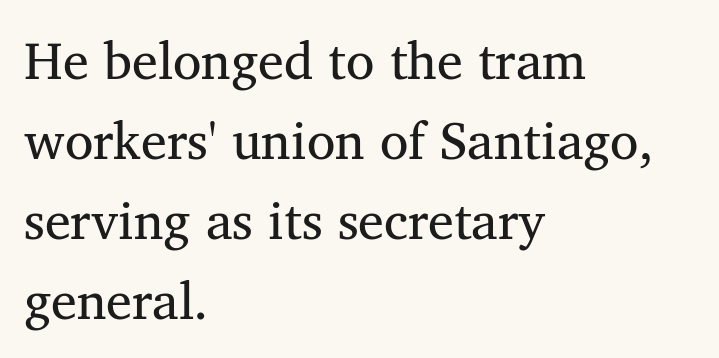
{"serif": "yes", "italic": "no", "bold": "no", "weight": "regular", "width": "normal", "stroke_contrast": "medium", "x_height": "medium", "monospaced": "no", "underline": "no", "align": "left", "line_spacing": "normal", "line_spacing_ratio": 1.54, "letter_spacing": "normal", "letter_spacing_em": 0.0, "glyph_px": 52}
